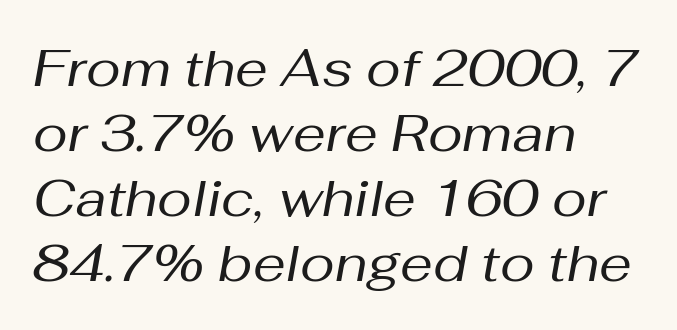
{"italic": "yes", "lean": "right", "slant_degrees": 10, "bold": "no", "weight": "regular", "width": "normal", "stroke_contrast": "medium", "x_height": "medium", "monospaced": "no", "underline": "no", "align": "left", "line_spacing": "normal", "line_spacing_ratio": 1.25, "letter_spacing": "normal", "letter_spacing_em": 0.0, "glyph_px": 52}
